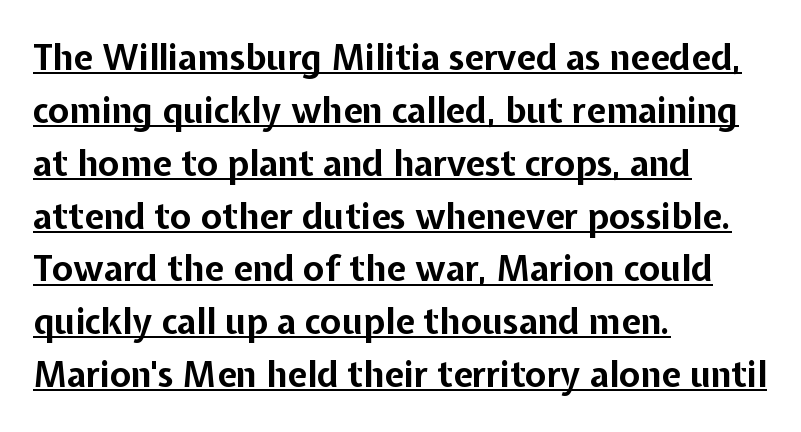
The image shows 35 px bold sans-serif type, upright; set left-aligned, normal line spacing (1.51x), normal letter spacing, underlined; low stroke contrast and a medium x-height.
